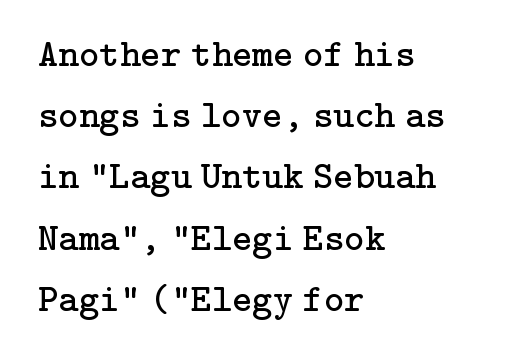
Q: Is the text bold? A: No.
Q: Is the text italic (slanted)? A: No, it is upright.
Q: Is the typeface a serif or a sans-serif typeface? A: Serif.
Q: Is the text underlined? A: No.
Q: How is the paragraph aligned? A: Left-aligned.
Q: Is the spacing between letters normal or unusually wide? A: Normal.
Q: Is the spacing between lines tight, normal or loose? A: Normal.
Q: Width (condensed, normal, or wide)? A: Normal.
Q: Stroke contrast? A: Low.
Q: x-height? A: Medium.
